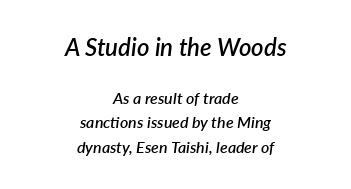
The gaps between neighbouring characters are ordinary and unremarkable. Each row of text sits above clean, open space. Quick note: interline space is typical. Leftover space on each line is divided equally before and after the words. The passage shown leans; its letterforms are oblique. The designer gave the opening block more size than the closing block.
